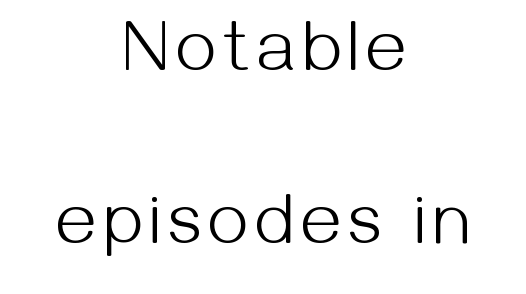
Q: Is the text bold? A: No.
Q: Is the text italic (slanted)? A: No, it is upright.
Q: Is the typeface a serif or a sans-serif typeface? A: Sans-serif.
Q: Is the text underlined? A: No.
Q: How is the paragraph aligned? A: Centered.
Q: Is the spacing between lines tight, normal or loose? A: Loose.
Q: Width (condensed, normal, or wide)? A: Normal.
Q: Stroke contrast? A: Medium.
Q: x-height? A: Medium.
Q: Monospaced? A: No.
